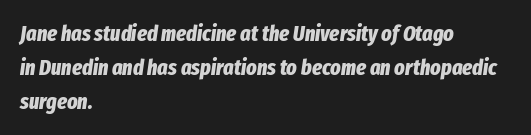
Q: Is the text bold? A: Yes.
Q: Is the text italic (slanted)? A: Yes, it leans right by about 8 degrees.
Q: Is the text underlined? A: No.
Q: How is the paragraph aligned? A: Left-aligned.
Q: Is the spacing between letters normal or unusually wide? A: Normal.
Q: Is the spacing between lines tight, normal or loose? A: Normal.
